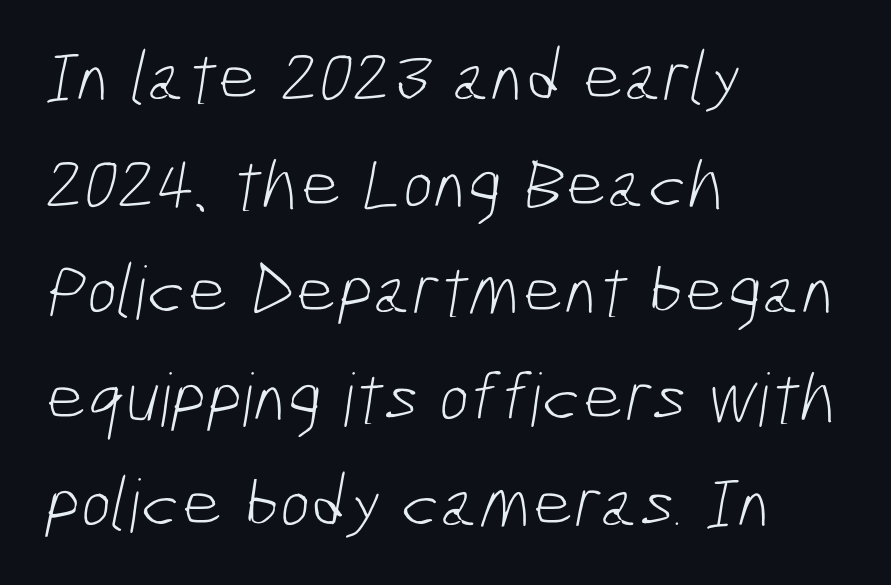
{"serif": "no", "bold": "no", "weight": "light", "width": "condensed", "stroke_contrast": "low", "x_height": "medium", "monospaced": "no", "underline": "no", "align": "left", "line_spacing": "normal", "line_spacing_ratio": 1.46, "letter_spacing": "normal", "letter_spacing_em": 0.0, "glyph_px": 73}
